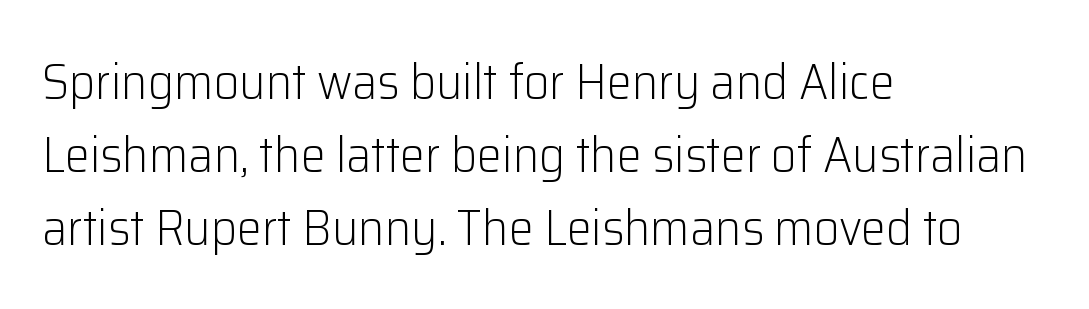
{"serif": "no", "italic": "no", "bold": "no", "weight": "light", "width": "normal", "stroke_contrast": "low", "x_height": "medium", "monospaced": "no", "underline": "no", "align": "left", "line_spacing": "normal", "line_spacing_ratio": 1.46, "letter_spacing": "normal", "letter_spacing_em": 0.0, "glyph_px": 50}
